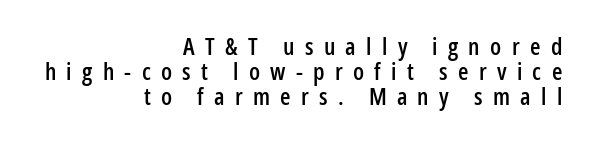
Loose tracking; the words dissolve into strings of separated letters. The rendering anchors every line to the right-hand side. This block would grow much taller if given ordinary leading; it's compressed now. The passage shown is not underscored anywhere. A typesetter would mark this as roman, not italic.
